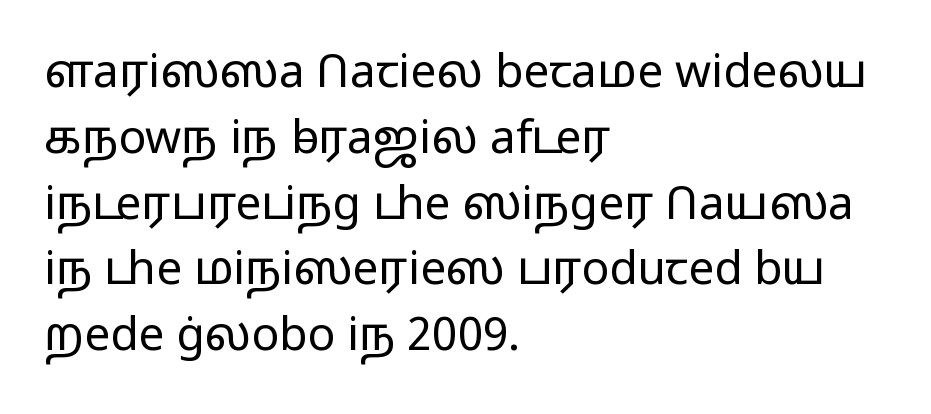
{"serif": "no", "italic": "no", "bold": "no", "weight": "light", "width": "wide", "stroke_contrast": "low", "x_height": "medium", "monospaced": "no", "underline": "no", "align": "left", "line_spacing": "normal", "line_spacing_ratio": 1.43, "letter_spacing": "normal", "letter_spacing_em": 0.0, "glyph_px": 46}
